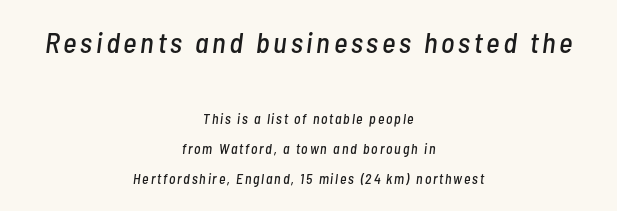
The image shows 29 px condensed type, italic (leaning right); set centered, loose line spacing (2.15x), not underlined; the first (top) block is 2.07x larger; low stroke contrast and a medium x-height.
